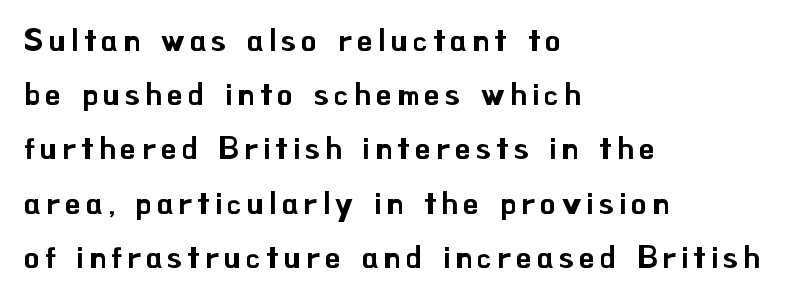
{"serif": "no", "italic": "no", "width": "normal", "stroke_contrast": "low", "x_height": "small", "monospaced": "no", "underline": "no", "align": "left", "line_spacing_ratio": 1.75, "glyph_px": 31}
